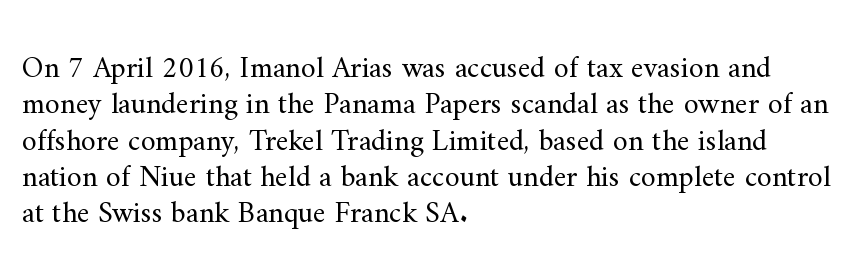
A student would call this left alignment; a typographer would say flush left, rag right. These glyphs show unthickened strokes, regular width or finer. Stroke terminals: seriffed. Spacing verdict: proportional, widths tailored to each character. The letters stand upright; this is a roman face. Quick note: underline off.
